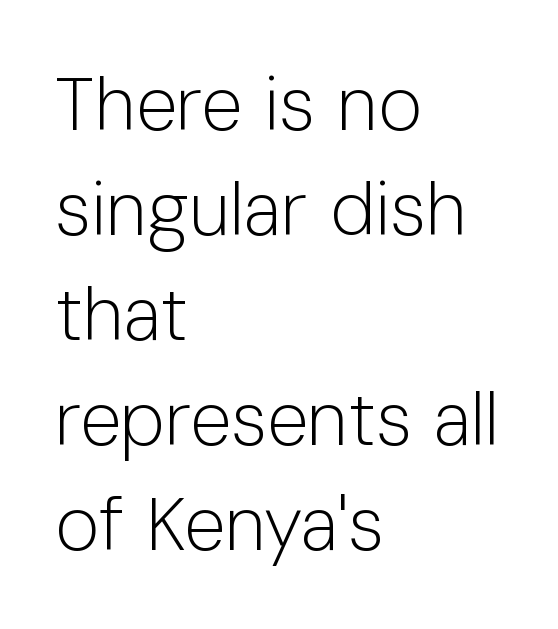
Is the letter spacing exaggerated? No — it looks like the ordinary default. The ragged edge is on the right, which tells us the setting is flush left. Ascenders rise straight up at ninety degrees. Quick note: interline space is typical.
